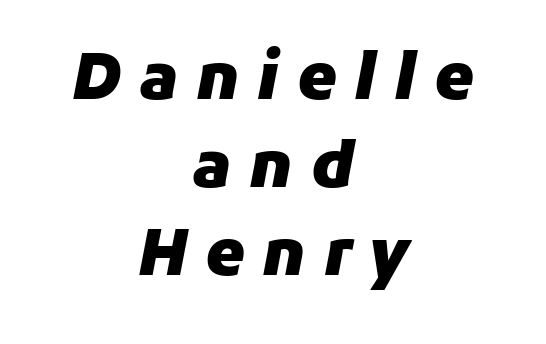
Q: Is the text bold? A: Yes.
Q: Is the text italic (slanted)? A: Yes, it leans right by about 11 degrees.
Q: Is the text underlined? A: No.
Q: How is the paragraph aligned? A: Centered.
Q: Is the spacing between letters normal or unusually wide? A: Unusually wide.
Q: Is the spacing between lines tight, normal or loose? A: Normal.
Q: Width (condensed, normal, or wide)? A: Normal.
Q: Stroke contrast? A: Low.
Q: x-height? A: Medium.
Q: Monospaced? A: No.
